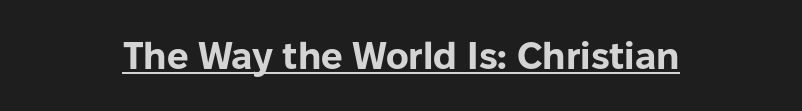
{"serif": "no", "italic": "no", "bold": "yes", "weight": "bold", "width": "normal", "stroke_contrast": "low", "x_height": "medium", "monospaced": "no", "underline": "yes", "letter_spacing": "normal", "letter_spacing_em": 0.0, "glyph_px": 38}
